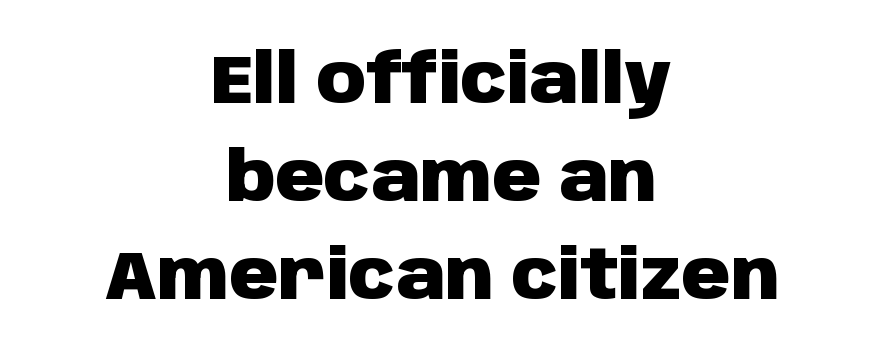
{"serif": "no", "italic": "no", "bold": "yes", "weight": "heavy", "width": "normal", "stroke_contrast": "low", "x_height": "large", "monospaced": "no", "underline": "no", "align": "center", "line_spacing": "normal", "line_spacing_ratio": 1.44, "letter_spacing": "normal", "letter_spacing_em": 0.0, "glyph_px": 68}
